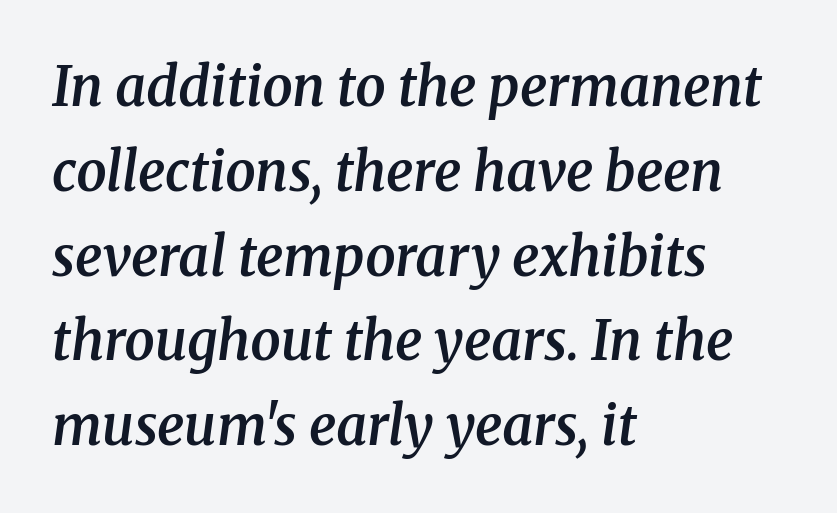
Q: Is the text bold? A: Semi-bold.
Q: Is the text italic (slanted)? A: Yes, it leans right by about 8 degrees.
Q: Is the typeface a serif or a sans-serif typeface? A: Serif.
Q: Is the text underlined? A: No.
Q: How is the paragraph aligned? A: Left-aligned.
Q: Is the spacing between letters normal or unusually wide? A: Normal.
Q: Is the spacing between lines tight, normal or loose? A: Normal.
Q: Width (condensed, normal, or wide)? A: Normal.
Q: Stroke contrast? A: Medium.
Q: x-height? A: Medium.
Q: Monospaced? A: No.
